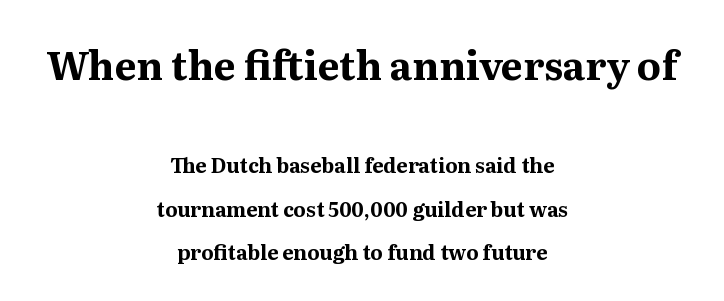
The image shows 39 px bold serif type, upright; set centered, loose line spacing (2.16x), normal letter spacing, not underlined; the first (top) block is 1.95x larger; medium stroke contrast and a medium x-height.
